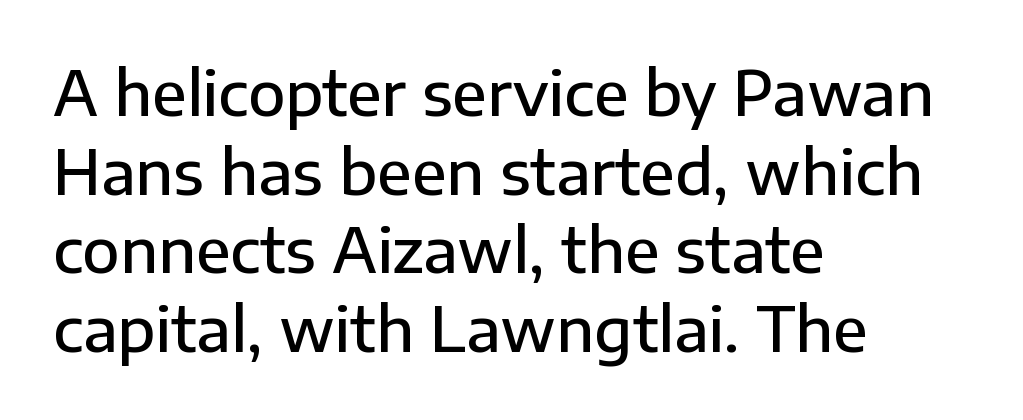
The image shows 61 px semibold sans-serif type, upright; set left-aligned, normal line spacing (1.29x), normal letter spacing, not underlined; low stroke contrast and a medium x-height.
